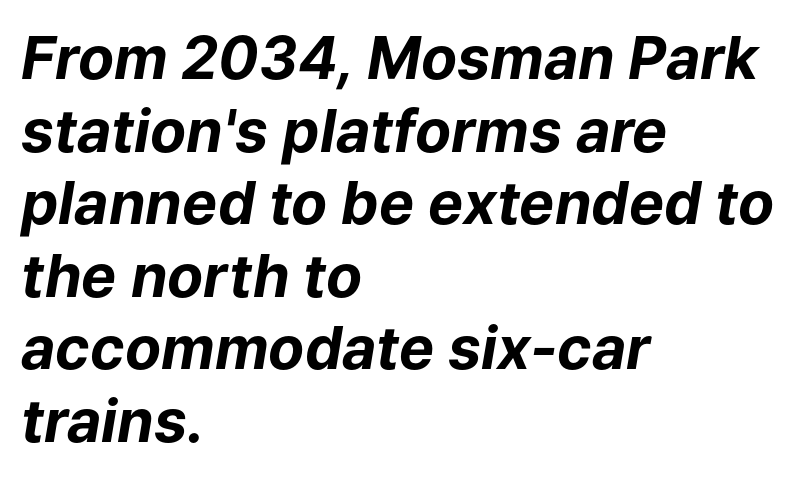
The image shows 59 px bold type, italic (leaning right); set left-aligned, line spacing 1.23x, normal letter spacing, not underlined; low stroke contrast and a medium x-height.
